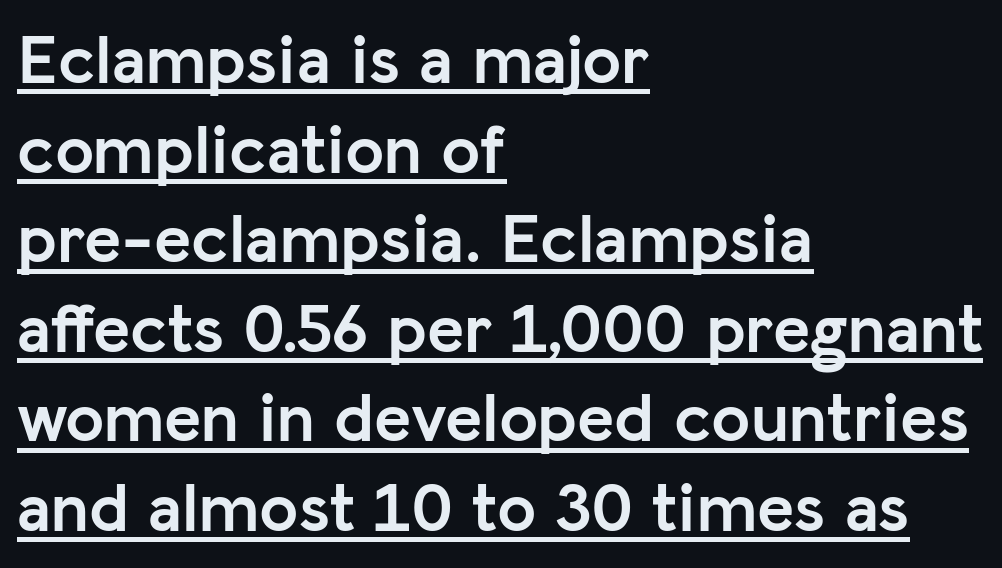
{"serif": "no", "italic": "no", "bold": "yes", "weight": "semibold", "width": "normal", "stroke_contrast": "low", "x_height": "medium", "monospaced": "no", "underline": "yes", "align": "left", "line_spacing": "normal", "line_spacing_ratio": 1.28, "letter_spacing": "normal", "letter_spacing_em": 0.0, "glyph_px": 70}
